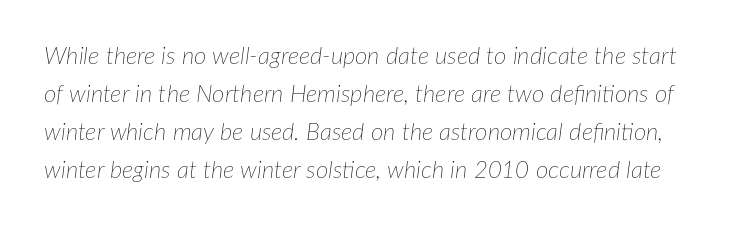
Q: Is the text bold? A: No.
Q: Is the text italic (slanted)? A: Yes, it leans right by about 7 degrees.
Q: Is the text underlined? A: No.
Q: Is the spacing between letters normal or unusually wide? A: Normal.
Q: Is the spacing between lines tight, normal or loose? A: Normal.
